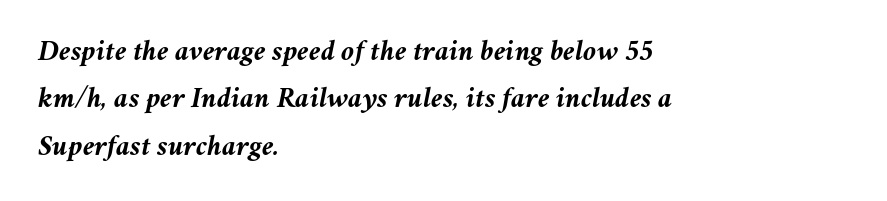
{"italic": "yes", "lean": "right", "slant_degrees": 11, "bold": "yes", "weight": "semibold", "width": "normal", "stroke_contrast": "medium", "x_height": "medium", "monospaced": "no", "underline": "no", "align": "left", "line_spacing": "normal", "line_spacing_ratio": 1.58, "letter_spacing": "normal", "letter_spacing_em": 0.0, "glyph_px": 30}
